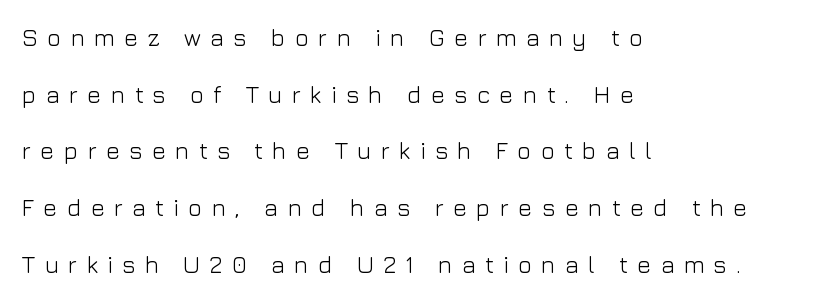
The image shows 24 px text type, upright; set left-aligned, loose line spacing (2.36x), unusually wide letter spacing (+0.38 em), not underlined.
